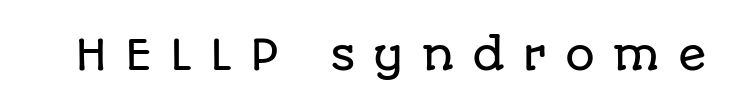
The image shows 42 px sans-serif type, upright; set unusually wide letter spacing (+0.42 em), not underlined; low stroke contrast and a large x-height.
